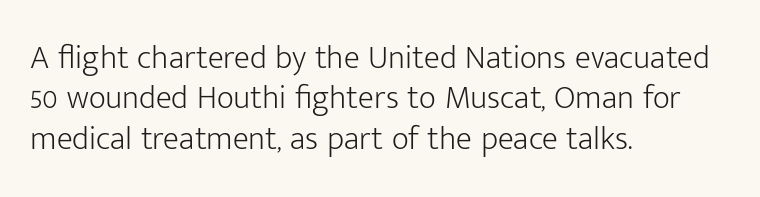
{"serif": "no", "italic": "no", "bold": "no", "weight": "light", "width": "normal", "stroke_contrast": "low", "x_height": "medium", "monospaced": "no", "underline": "no", "align": "left", "line_spacing_ratio": 1.22, "letter_spacing": "normal", "letter_spacing_em": 0.0, "glyph_px": 33}
